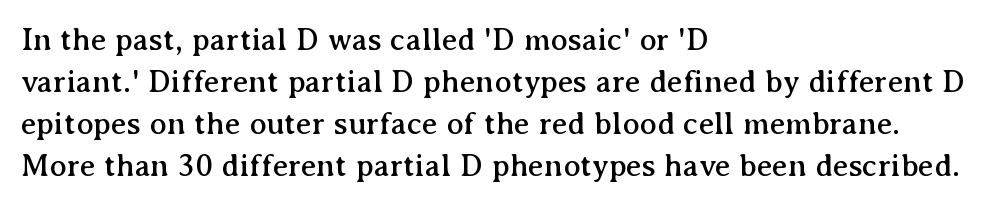
{"serif": "yes", "italic": "no", "width": "normal", "stroke_contrast": "medium", "x_height": "medium", "monospaced": "no", "underline": "no", "align": "left", "line_spacing": "normal", "line_spacing_ratio": 1.31, "letter_spacing": "normal", "letter_spacing_em": 0.0, "glyph_px": 32}
